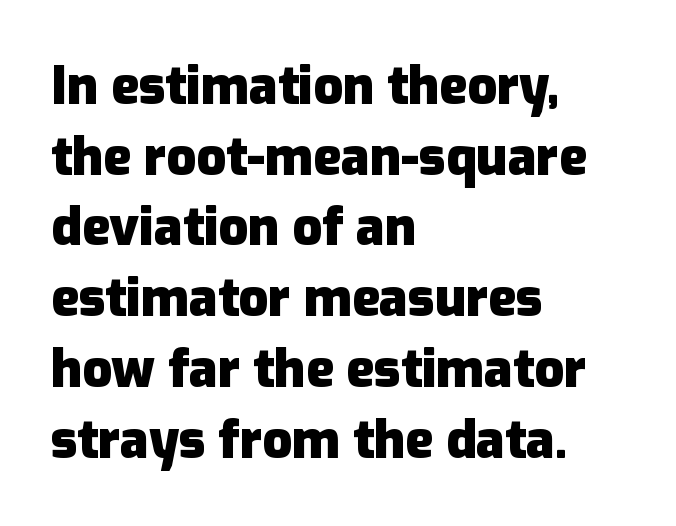
{"serif": "no", "italic": "no", "bold": "yes", "weight": "heavy", "width": "normal", "stroke_contrast": "low", "x_height": "medium", "monospaced": "no", "underline": "no", "align": "left", "line_spacing": "normal", "line_spacing_ratio": 1.36, "letter_spacing": "normal", "letter_spacing_em": 0.0, "glyph_px": 52}
